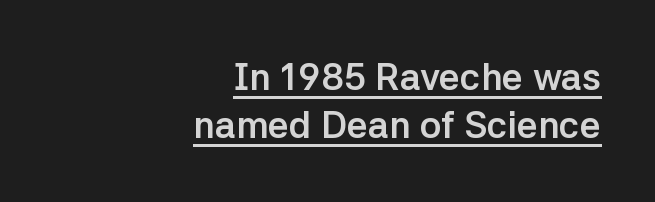
{"serif": "no", "italic": "no", "bold": "yes", "weight": "semibold", "width": "normal", "stroke_contrast": "low", "x_height": "medium", "monospaced": "no", "underline": "yes", "align": "right", "line_spacing": "normal", "line_spacing_ratio": 1.3, "letter_spacing": "normal", "letter_spacing_em": 0.0, "glyph_px": 37}
